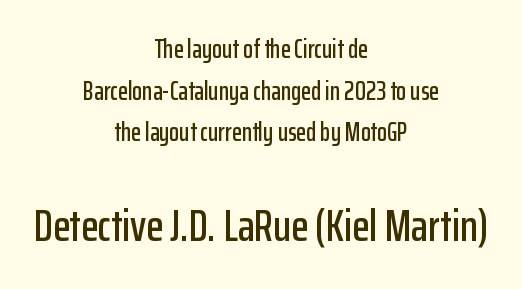
Q: Is the text italic (slanted)? A: No, it is upright.
Q: Is the typeface a serif or a sans-serif typeface? A: Sans-serif.
Q: Is the text underlined? A: No.
Q: How is the paragraph aligned? A: Centered.
Q: Is the spacing between letters normal or unusually wide? A: Normal.
Q: Is the spacing between lines tight, normal or loose? A: Normal.
Q: Which block of text is set in a larger size, the first (top) or the second (bottom)? A: The second (bottom) one.
Q: Width (condensed, normal, or wide)? A: Condensed.
Q: Stroke contrast? A: Low.
Q: x-height? A: Medium.
Q: Monospaced? A: No.
